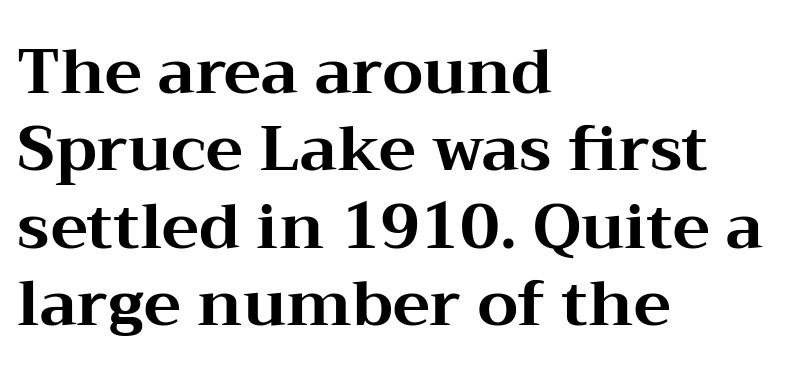
Q: Is the text bold? A: Yes.
Q: Is the text italic (slanted)? A: No, it is upright.
Q: Is the typeface a serif or a sans-serif typeface? A: Serif.
Q: Is the text underlined? A: No.
Q: How is the paragraph aligned? A: Left-aligned.
Q: Is the spacing between letters normal or unusually wide? A: Normal.
Q: Width (condensed, normal, or wide)? A: Wide.
Q: Stroke contrast? A: Medium.
Q: x-height? A: Medium.
Q: Monospaced? A: No.
